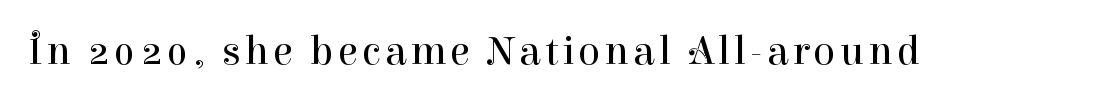
This is the regular roman posture of the typeface. Counters stay open thanks to moderate or lighter strokes. Decoration check: the copy has no underline. Character widths vary here, with narrow letters taking less room than wide ones.
